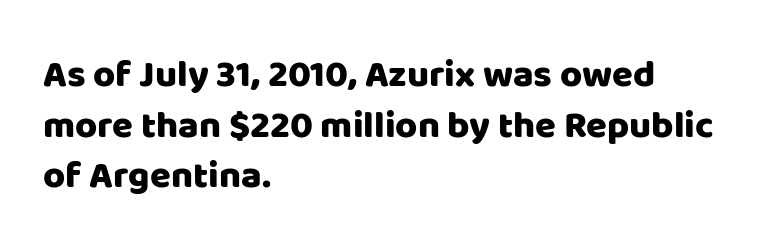
The image shows 38 px sans-serif type, upright; set left-aligned, normal line spacing (1.33x), normal letter spacing, not underlined; low stroke contrast and a large x-height.
